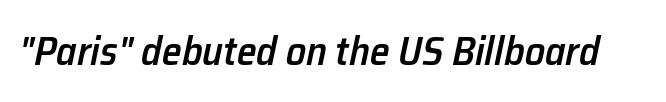
Q: Is the text bold? A: Semi-bold.
Q: Is the text italic (slanted)? A: Yes, it leans right by about 12 degrees.
Q: Is the text underlined? A: No.
Q: Is the spacing between letters normal or unusually wide? A: Normal.
Q: Width (condensed, normal, or wide)? A: Normal.
Q: Stroke contrast? A: Low.
Q: x-height? A: Medium.
Q: Monospaced? A: No.
